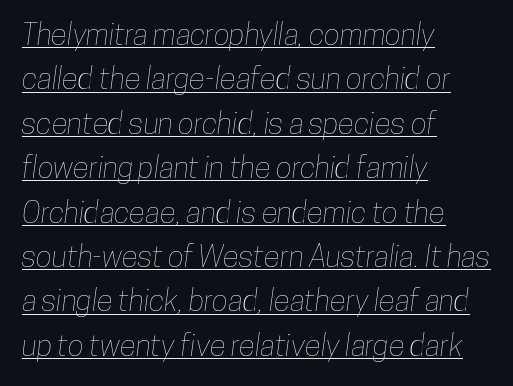
Honestly, the underline is the first thing you notice here. Short note: letters normally spaced. Horizontal bands of white between lines are of average thickness. Reading down the block, your eye returns to a fixed left position each line.
